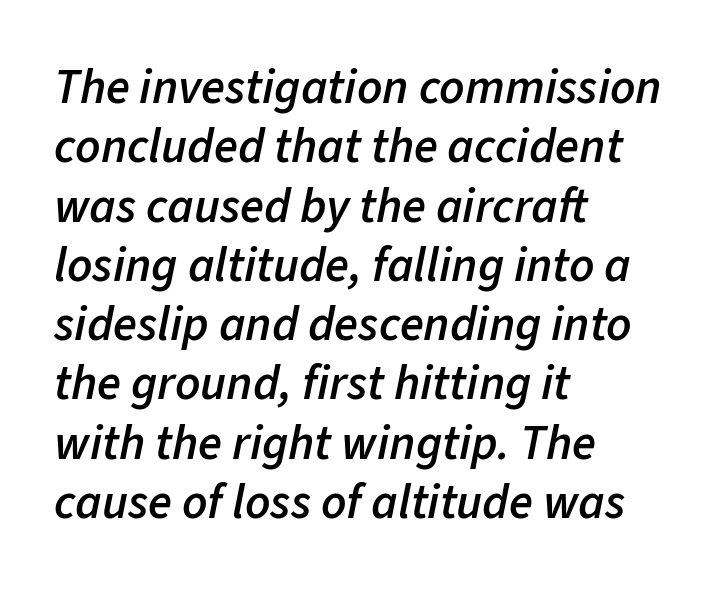
The image shows 49 px semibold type, italic (leaning right); set left-aligned, line spacing 1.21x, normal letter spacing, not underlined; low stroke contrast and a medium x-height.
